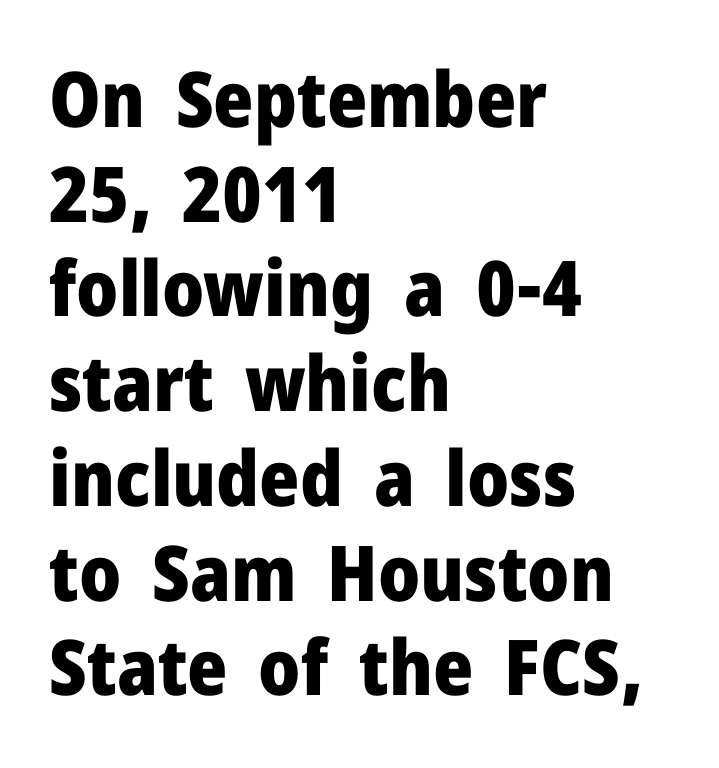
Q: Is the text bold? A: Yes.
Q: Is the text italic (slanted)? A: No, it is upright.
Q: Is the typeface a serif or a sans-serif typeface? A: Sans-serif.
Q: Is the text underlined? A: No.
Q: How is the paragraph aligned? A: Left-aligned.
Q: Is the spacing between letters normal or unusually wide? A: Normal.
Q: Width (condensed, normal, or wide)? A: Normal.
Q: Stroke contrast? A: Low.
Q: x-height? A: Medium.
Q: Monospaced? A: No.
